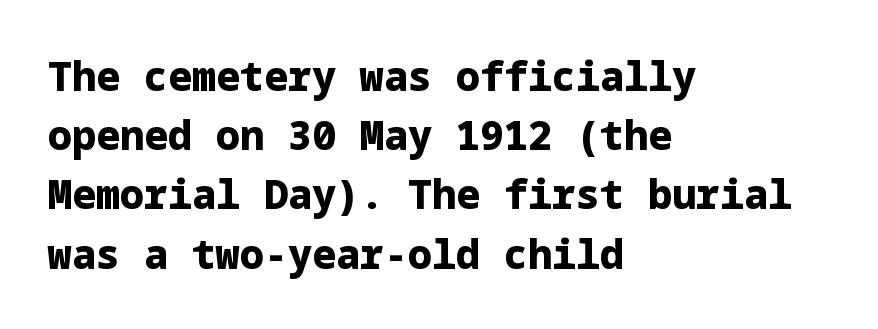
The image shows 40 px heavy sans-serif type, upright; set left-aligned, normal line spacing (1.48x), normal letter spacing, not underlined; low stroke contrast and a medium x-height.
